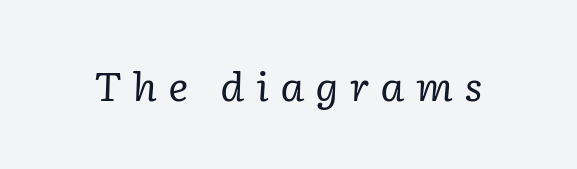
The gaps between neighbouring characters are conspicuously large. These lines are rendered in a variable-pitch font. Type without underlining. Letterform terminals end in serifs throughout the passage.
